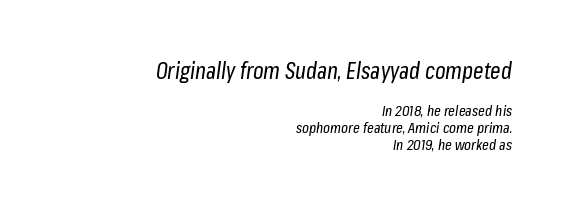
Q: Is the text bold? A: No.
Q: Is the text italic (slanted)? A: Yes, it leans right by about 8 degrees.
Q: Is the text underlined? A: No.
Q: How is the paragraph aligned? A: Right-aligned.
Q: Is the spacing between letters normal or unusually wide? A: Normal.
Q: Is the spacing between lines tight, normal or loose? A: Tight.
Q: Which block of text is set in a larger size, the first (top) or the second (bottom)? A: The first (top) one.
